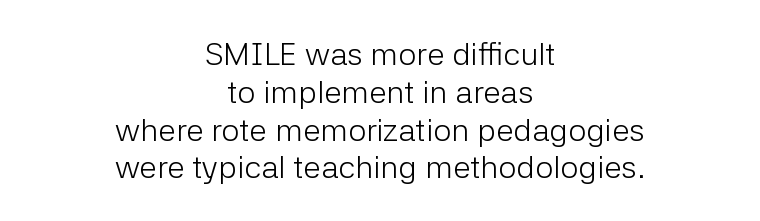
Q: Is the text bold? A: No.
Q: Is the text italic (slanted)? A: No, it is upright.
Q: Is the typeface a serif or a sans-serif typeface? A: Sans-serif.
Q: Is the text underlined? A: No.
Q: How is the paragraph aligned? A: Centered.
Q: Is the spacing between letters normal or unusually wide? A: Normal.
Q: Width (condensed, normal, or wide)? A: Normal.
Q: Stroke contrast? A: Low.
Q: x-height? A: Medium.
Q: Monospaced? A: No.
